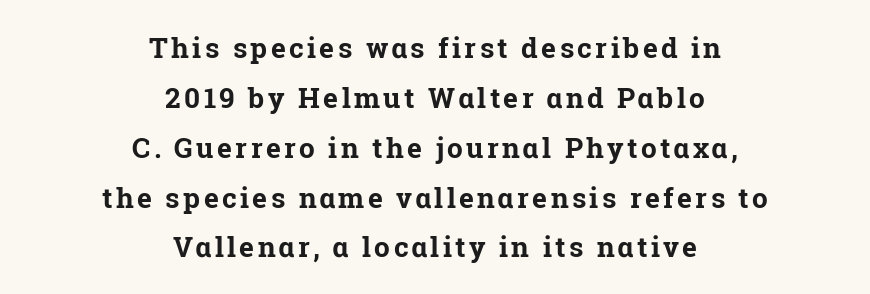
Every character sits straight up, as roman type does. Observe the serifs anchoring each vertical stroke in this sample. Heft: maximum for text — a bold. Rule under the text: the space is simply empty. Think of a printed novel: that variable character pitch is what you see here.
